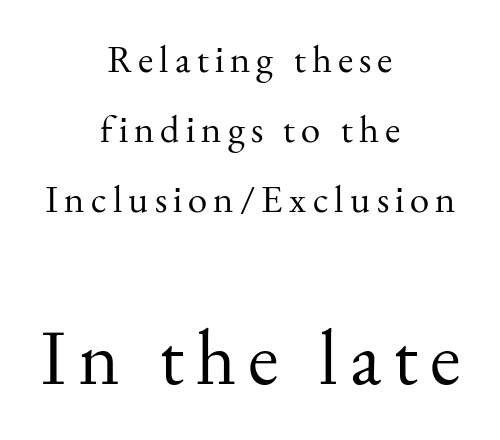
{"serif": "yes", "italic": "no", "bold": "no", "weight": "regular", "width": "normal", "stroke_contrast": "medium", "x_height": "small", "monospaced": "no", "underline": "no", "align": "center", "line_spacing_ratio": 1.8, "larger_block": "second", "size_ratio": 2.0, "glyph_px": 78}
